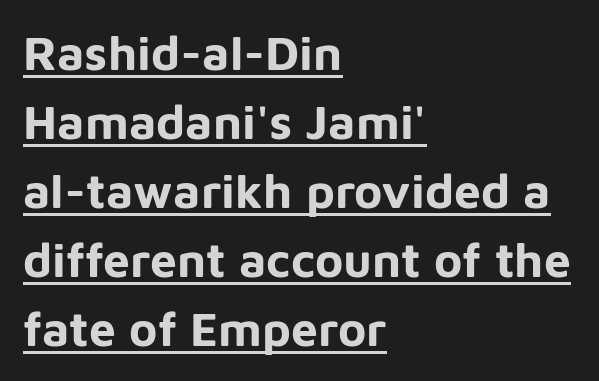
The image shows 48 px bold sans-serif type, upright; set left-aligned, normal line spacing (1.44x), normal letter spacing, underlined; low stroke contrast and a medium x-height.
